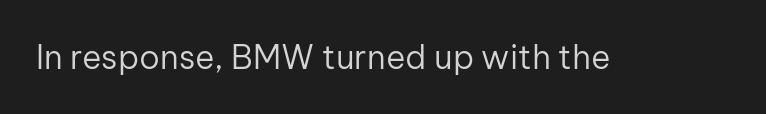
The image shows 33 px regular-weight sans-serif type, upright; set normal letter spacing, not underlined; low stroke contrast and a medium x-height.
